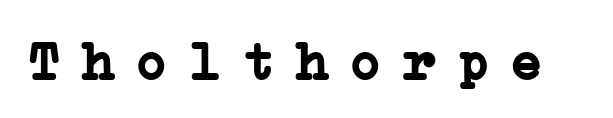
Q: Is the text bold? A: Yes.
Q: Is the text italic (slanted)? A: No, it is upright.
Q: Is the typeface a serif or a sans-serif typeface? A: Serif.
Q: Is the text underlined? A: No.
Q: Is the spacing between letters normal or unusually wide? A: Unusually wide.
Q: Width (condensed, normal, or wide)? A: Normal.
Q: Stroke contrast? A: Low.
Q: x-height? A: Medium.
